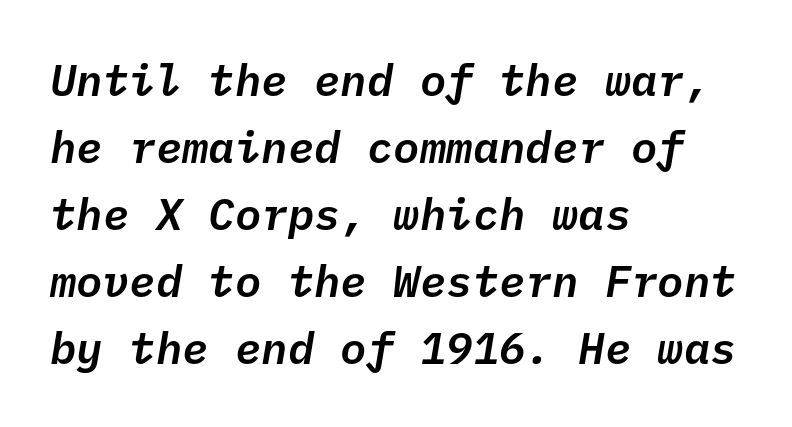
Italic: yes, the glyphs are oblique. Alignment: flush left. The glyphs are unaccompanied by any horizontal stroke below them. Inter-character spacing is left at the font's built-in metrics. Is this a fixed-width face? Yes — each glyph sits in an identical cell.
